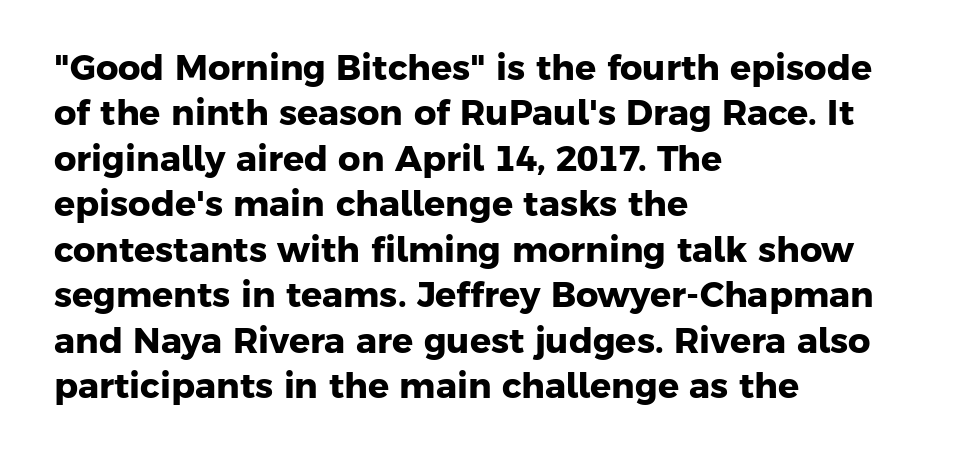
A classic flush-left, rag-right setting is used for this passage. The vertical gap from one line to the next is medium. The space beneath each line is pristine and unruled. The face used here is a sans, in the tradition of grotesques and geometrics. You'd pick this weight for a headline — it's a proper bold. Each letter keeps its own natural width here, so spacing adapts to shape.
